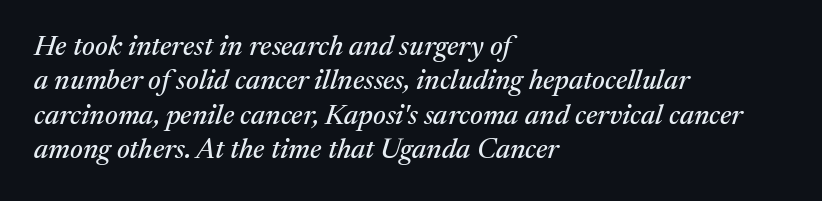
Q: Is the text italic (slanted)? A: Yes, it leans right by about 17 degrees.
Q: Is the typeface a serif or a sans-serif typeface? A: Serif.
Q: Is the text underlined? A: No.
Q: How is the paragraph aligned? A: Left-aligned.
Q: Is the spacing between letters normal or unusually wide? A: Normal.
Q: Width (condensed, normal, or wide)? A: Normal.
Q: Stroke contrast? A: Medium.
Q: x-height? A: Medium.
Q: Monospaced? A: No.
